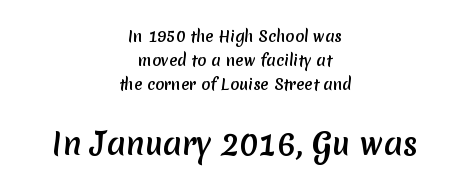
Q: Is the typeface a serif or a sans-serif typeface? A: Sans-serif.
Q: Is the text underlined? A: No.
Q: How is the paragraph aligned? A: Centered.
Q: Is the spacing between letters normal or unusually wide? A: Normal.
Q: Is the spacing between lines tight, normal or loose? A: Normal.
Q: Which block of text is set in a larger size, the first (top) or the second (bottom)? A: The second (bottom) one.
Q: Width (condensed, normal, or wide)? A: Normal.
Q: Stroke contrast? A: Medium.
Q: x-height? A: Medium.
Q: Monospaced? A: No.
